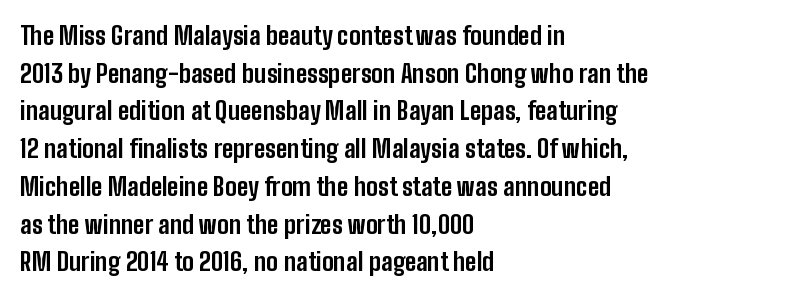
{"italic": "no", "bold": "yes", "underline": "no", "align": "left", "line_spacing": "normal", "line_spacing_ratio": 1.51, "letter_spacing": "normal", "letter_spacing_em": 0.0, "glyph_px": 25}
